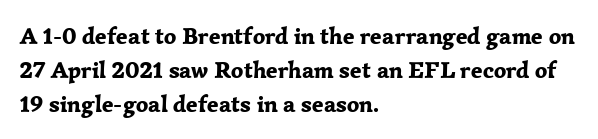
The image shows 24 px bold type, upright; set left-aligned, normal line spacing (1.41x), normal letter spacing, not underlined.
